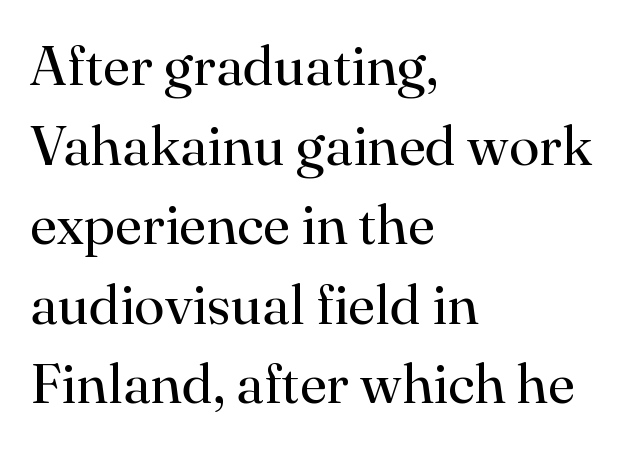
A student would call this left alignment; a typographer would say flush left, rag right. Does extra space separate the letters? No, they use regular spacing. Check the space under the baseline: it is left empty. The leading is moderate, giving the passage an even texture. The face used here is proportionally spaced, like ordinary book or web type.
